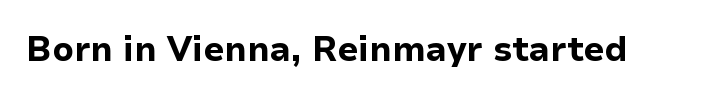
The image shows 34 px bold sans-serif type, upright; set normal letter spacing, not underlined; low stroke contrast and a medium x-height.
